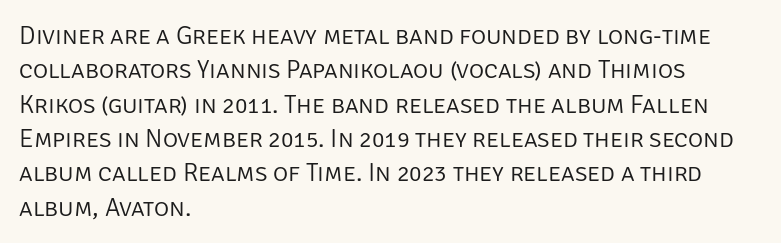
Q: Is the text bold? A: No.
Q: Is the text italic (slanted)? A: No, it is upright.
Q: Is the text underlined? A: No.
Q: How is the paragraph aligned? A: Left-aligned.
Q: Is the spacing between letters normal or unusually wide? A: Normal.
Q: Is the spacing between lines tight, normal or loose? A: Normal.
